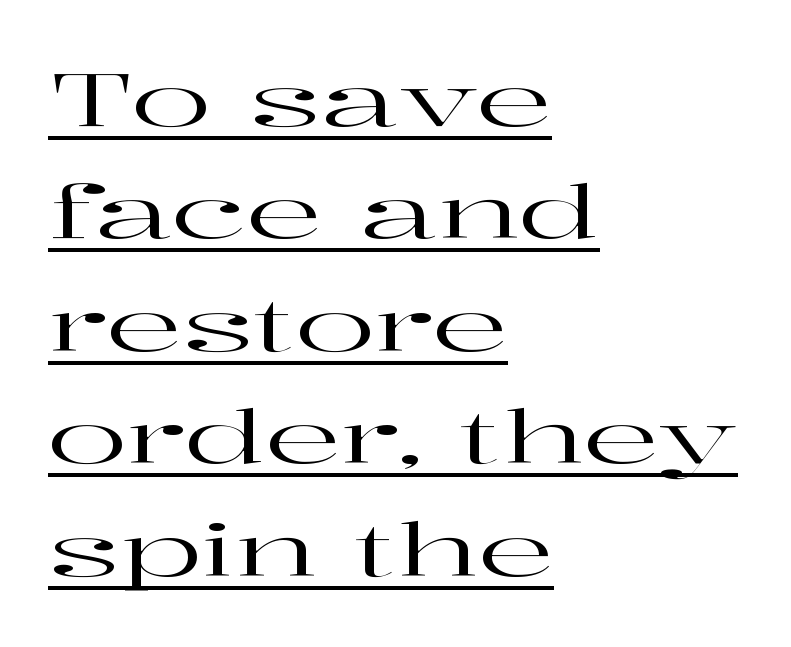
The image shows 74 px wide serif type, upright; set left-aligned, normal line spacing (1.52x), normal letter spacing, underlined; high stroke contrast and a medium x-height.
